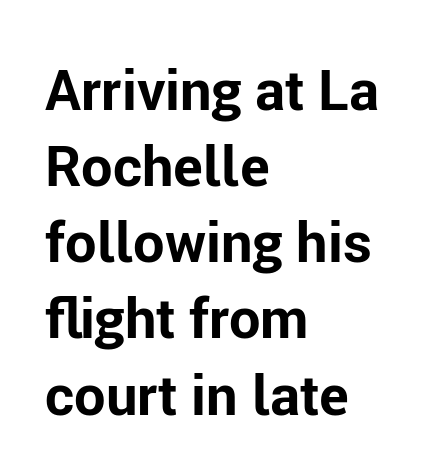
{"serif": "no", "italic": "no", "bold": "yes", "weight": "bold", "width": "normal", "stroke_contrast": "low", "x_height": "medium", "monospaced": "no", "underline": "no", "align": "left", "line_spacing": "normal", "line_spacing_ratio": 1.36, "letter_spacing": "normal", "letter_spacing_em": 0.0, "glyph_px": 56}
